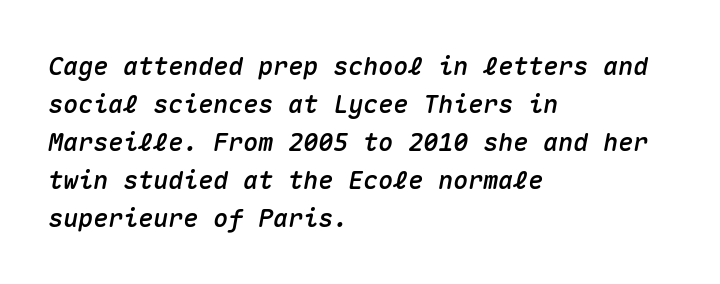
The glyphs look as if they've been sheared to an angle. Nobody drew a line under any word here. Here the glyphs are tracked normally, forming tight word shapes. If you measured baseline to baseline, you'd find a middling distance. The typesetter chose a ragged-right arrangement here.
